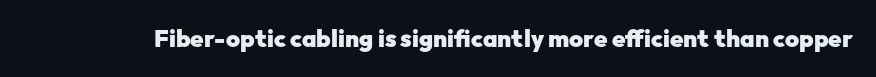
{"italic": "no", "bold": "yes", "underline": "no", "letter_spacing": "normal", "letter_spacing_em": 0.0, "glyph_px": 24}
